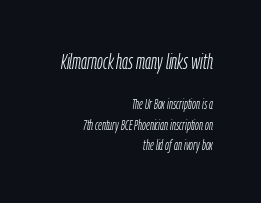
The image shows 21 px text type, italic (leaning right); set right-aligned, normal line spacing (1.46x), normal letter spacing, not underlined; the first (top) block is 1.5x larger.
